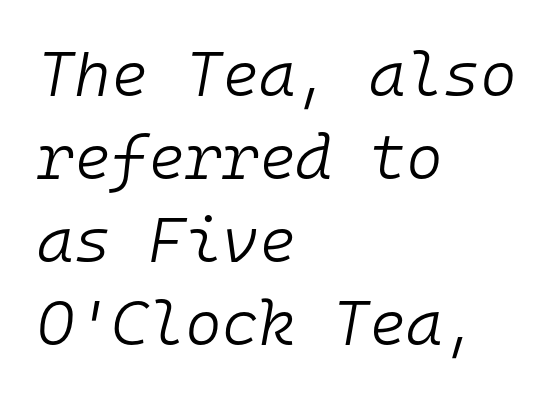
The image shows 63 px light type, italic (leaning right), monospaced; set left-aligned, normal line spacing (1.32x), normal letter spacing, not underlined; low stroke contrast and a medium x-height.
